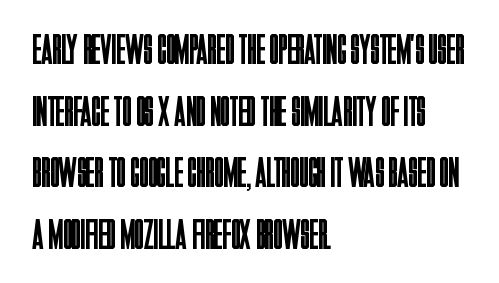
Q: Is the text bold? A: No.
Q: Is the text italic (slanted)? A: No, it is upright.
Q: Is the typeface a serif or a sans-serif typeface? A: Sans-serif.
Q: Is the text underlined? A: No.
Q: How is the paragraph aligned? A: Left-aligned.
Q: Is the spacing between letters normal or unusually wide? A: Normal.
Q: Is the spacing between lines tight, normal or loose? A: Normal.
Q: Width (condensed, normal, or wide)? A: Condensed.
Q: Stroke contrast? A: Low.
Q: x-height? A: Large.
Q: Monospaced? A: No.
